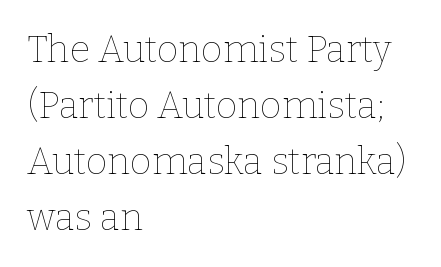
Interline gaps are of average width in this sample. Words appear dense and cohesive because spacing is normal. Is there any slant? The stems are plumb. These lines are rendered in a variable-pitch font. A classic flush-left, rag-right setting is used for this passage.
